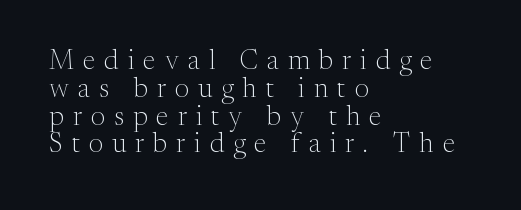
Q: Is the text bold? A: No.
Q: Is the text italic (slanted)? A: No, it is upright.
Q: Is the text underlined? A: No.
Q: How is the paragraph aligned? A: Left-aligned.
Q: Is the spacing between letters normal or unusually wide? A: Unusually wide.
Q: Is the spacing between lines tight, normal or loose? A: Tight.
